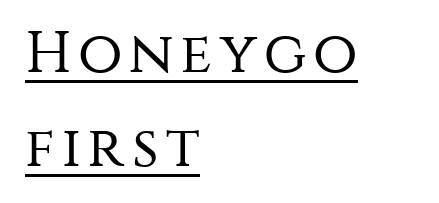
The image shows 58 px regular-weight sans-serif type, upright; set left-aligned, normal line spacing (1.62x), underlined; medium stroke contrast and a large x-height.
